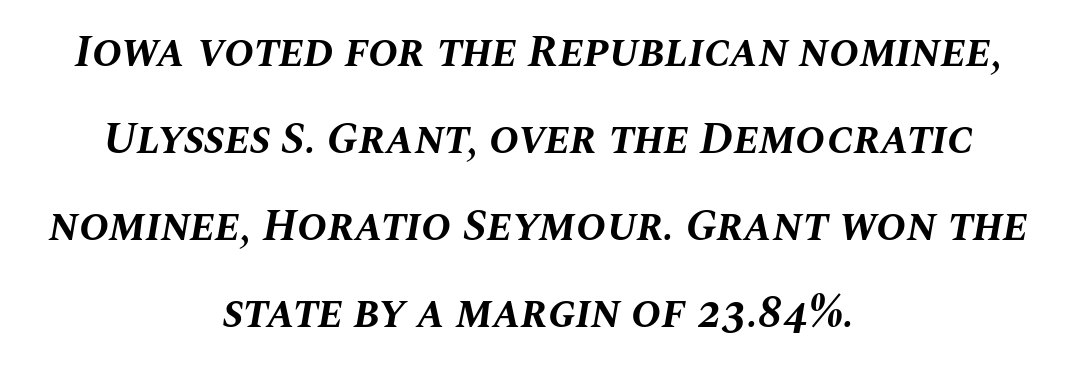
The image shows 45 px bold type, italic (leaning right); set centered, loose line spacing (1.93x), normal letter spacing, not underlined; medium stroke contrast and a large x-height.
